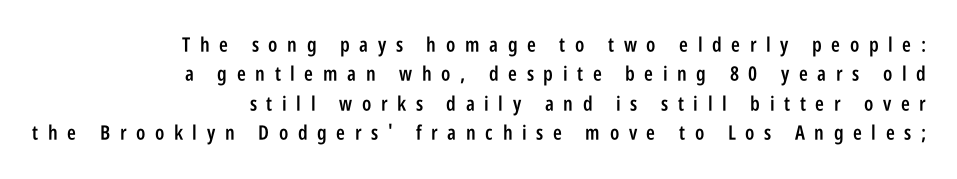
{"italic": "no", "bold": "semi", "underline": "no", "align": "right", "line_spacing": "normal", "line_spacing_ratio": 1.47, "letter_spacing": "wide", "letter_spacing_em": 0.48, "glyph_px": 20}
